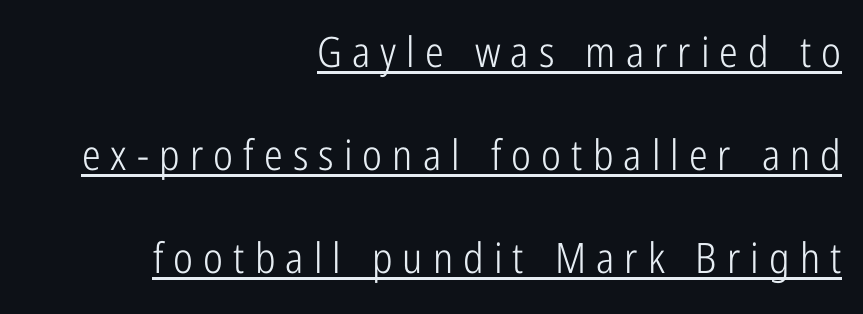
Q: Is the text bold? A: No.
Q: Is the text italic (slanted)? A: No, it is upright.
Q: Is the typeface a serif or a sans-serif typeface? A: Sans-serif.
Q: Is the text underlined? A: Yes.
Q: How is the paragraph aligned? A: Right-aligned.
Q: Is the spacing between letters normal or unusually wide? A: Unusually wide.
Q: Is the spacing between lines tight, normal or loose? A: Loose.
Q: Width (condensed, normal, or wide)? A: Condensed.
Q: Stroke contrast? A: Low.
Q: x-height? A: Medium.
Q: Monospaced? A: No.
